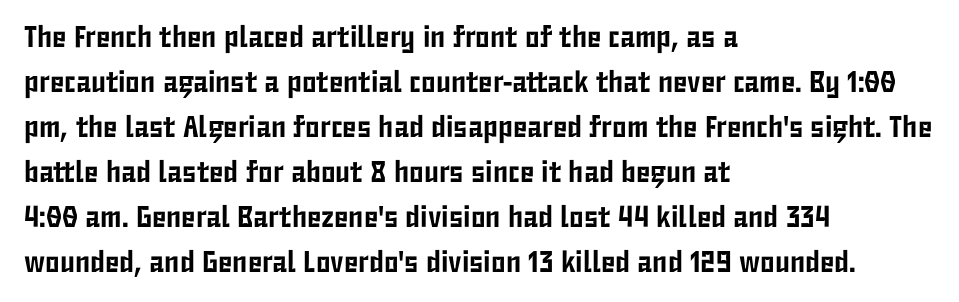
{"serif": "no", "italic": "no", "width": "condensed", "stroke_contrast": "low", "x_height": "medium", "monospaced": "no", "underline": "no", "align": "left", "line_spacing": "normal", "line_spacing_ratio": 1.5, "letter_spacing": "normal", "letter_spacing_em": 0.0, "glyph_px": 30}
